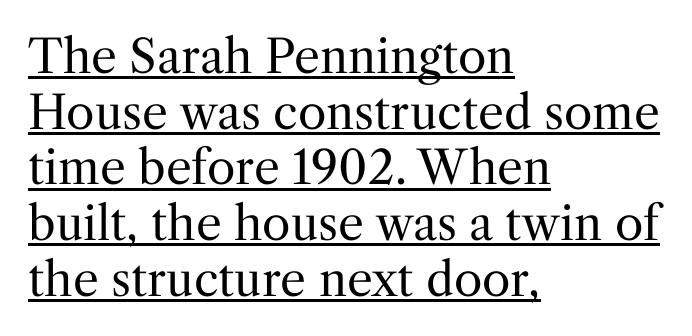
{"serif": "yes", "italic": "no", "bold": "no", "weight": "regular", "width": "normal", "stroke_contrast": "medium", "x_height": "medium", "monospaced": "no", "underline": "yes", "align": "left", "line_spacing_ratio": 1.21, "letter_spacing": "normal", "letter_spacing_em": 0.0, "glyph_px": 46}
